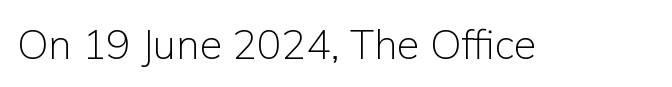
{"serif": "no", "italic": "no", "bold": "no", "weight": "light", "width": "normal", "stroke_contrast": "low", "x_height": "medium", "monospaced": "no", "underline": "no", "letter_spacing": "normal", "letter_spacing_em": 0.0, "glyph_px": 41}
